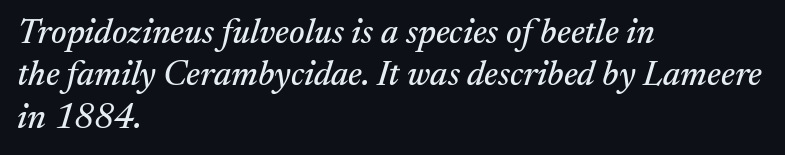
Q: Is the text italic (slanted)? A: Yes, it leans right by about 17 degrees.
Q: Is the typeface a serif or a sans-serif typeface? A: Serif.
Q: Is the text underlined? A: No.
Q: How is the paragraph aligned? A: Left-aligned.
Q: Is the spacing between letters normal or unusually wide? A: Normal.
Q: Width (condensed, normal, or wide)? A: Normal.
Q: Stroke contrast? A: Medium.
Q: x-height? A: Medium.
Q: Monospaced? A: No.
